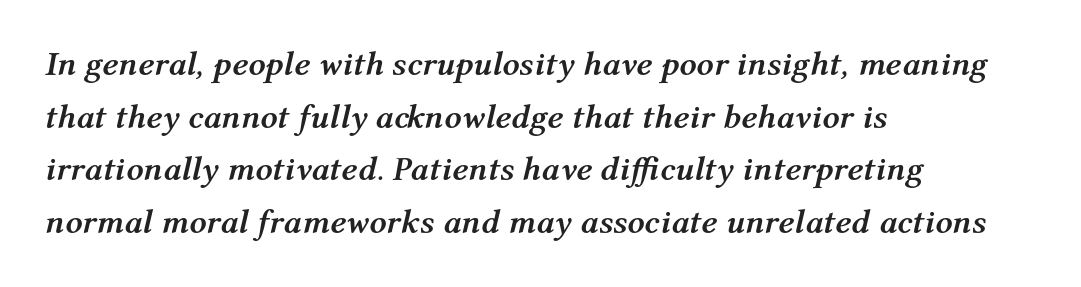
The image shows 34 px semibold type, italic (leaning right); set left-aligned, normal line spacing (1.55x), normal letter spacing, not underlined; medium stroke contrast and a medium x-height.
